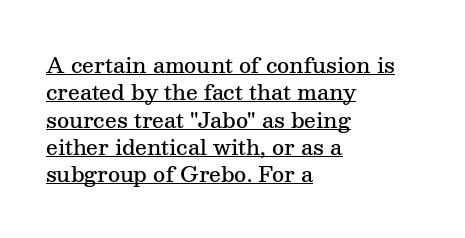
Q: Is the text bold? A: Semi-bold.
Q: Is the text italic (slanted)? A: No, it is upright.
Q: Is the text underlined? A: Yes.
Q: How is the paragraph aligned? A: Left-aligned.
Q: Is the spacing between letters normal or unusually wide? A: Normal.
Q: Is the spacing between lines tight, normal or loose? A: Normal.
